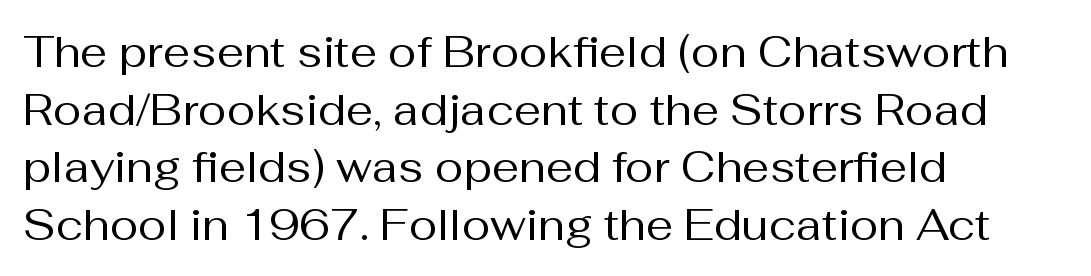
Q: Is the text bold? A: No.
Q: Is the text italic (slanted)? A: No, it is upright.
Q: Is the typeface a serif or a sans-serif typeface? A: Sans-serif.
Q: Is the text underlined? A: No.
Q: How is the paragraph aligned? A: Left-aligned.
Q: Is the spacing between letters normal or unusually wide? A: Normal.
Q: Is the spacing between lines tight, normal or loose? A: Normal.
Q: Width (condensed, normal, or wide)? A: Normal.
Q: Stroke contrast? A: Medium.
Q: x-height? A: Medium.
Q: Monospaced? A: No.
